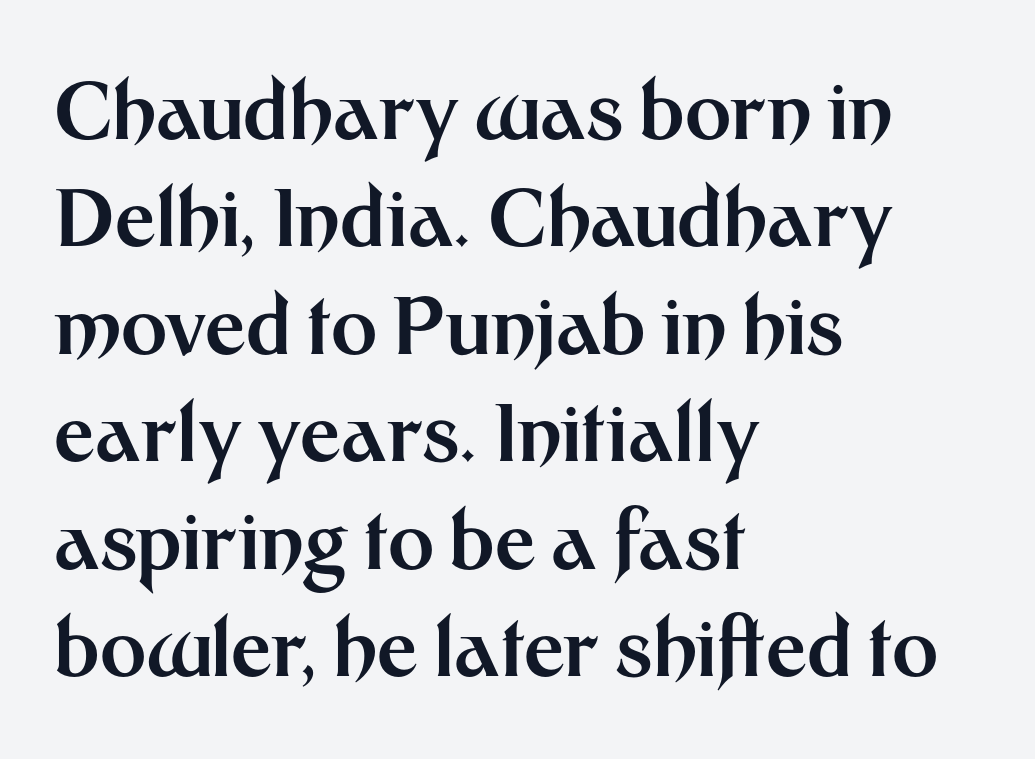
The baseline area is clear. Letter spacing: default. Does the weight exceed regular? Yes, all the way to bold. The face used here is proportionally spaced, like ordinary book or web type. Horizontally, the lines are justified to the leading edge only.
